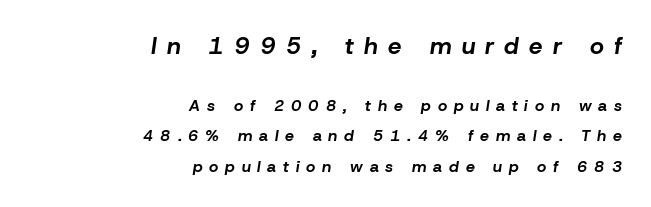
Where is the straight margin? On the right. Look at the stroke-to-counter ratio: heavy, a bold. The glyphs are unaccompanied by any horizontal stroke below them. Italic: yes, the glyphs are oblique.
